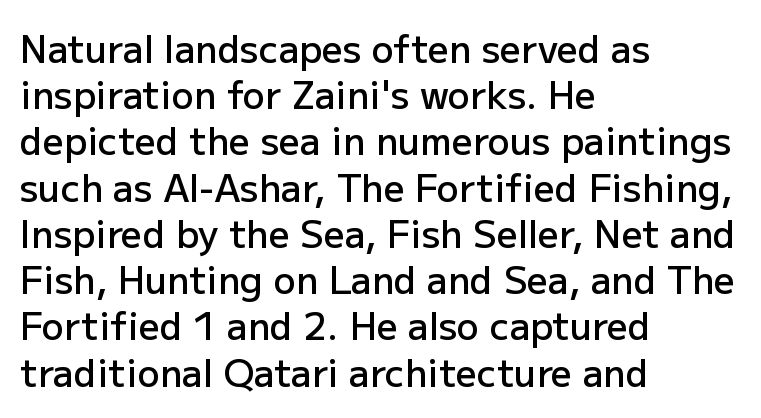
Here the designer chose a conventional face with non-uniform glyph widths. The words here are not underlined. No feet cap the strokes, marking this as sans-serif type. How heavy is the stroke? Medium-heavy — a semibold, shy of bold. The passage is arranged the way most books set body copy — flush left.
